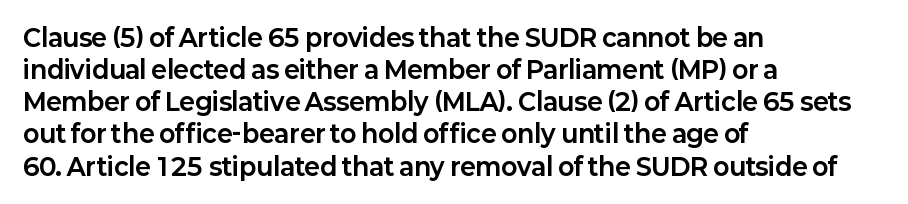
The image shows 24 px bold type, upright; set left-aligned, normal line spacing (1.34x), normal letter spacing, not underlined.
